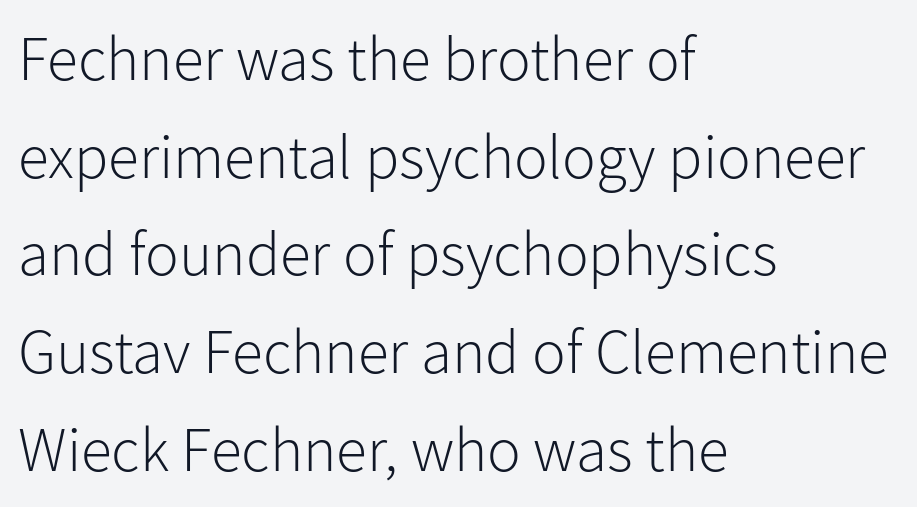
The image shows 63 px light sans-serif type, upright; set left-aligned, normal line spacing (1.55x), normal letter spacing, not underlined; low stroke contrast and a medium x-height.
